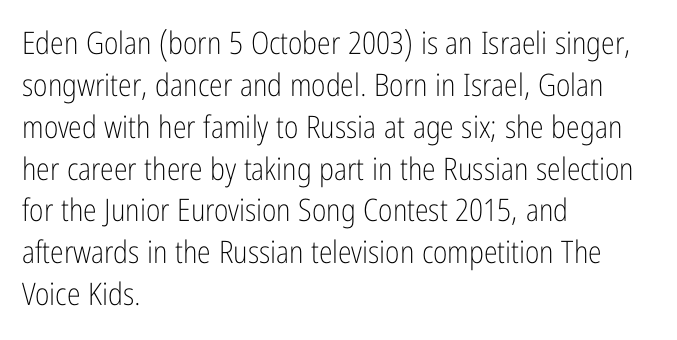
{"serif": "no", "italic": "no", "bold": "no", "weight": "light", "width": "condensed", "stroke_contrast": "low", "x_height": "medium", "monospaced": "no", "underline": "no", "align": "left", "line_spacing": "normal", "line_spacing_ratio": 1.35, "letter_spacing": "normal", "letter_spacing_em": 0.0, "glyph_px": 31}
